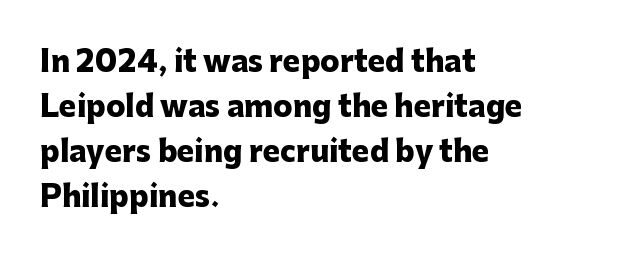
The image shows 29 px heavy sans-serif type, upright; set left-aligned, normal line spacing (1.55x), normal letter spacing, not underlined; low stroke contrast and a medium x-height.
